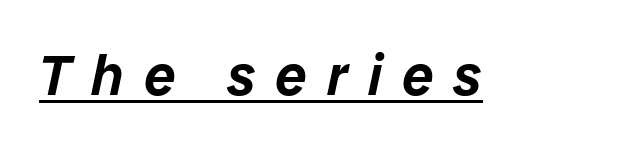
{"italic": "yes", "lean": "right", "slant_degrees": 12, "width": "normal", "stroke_contrast": "low", "x_height": "medium", "monospaced": "no", "underline": "yes", "letter_spacing": "wide", "letter_spacing_em": 0.36, "glyph_px": 56}
